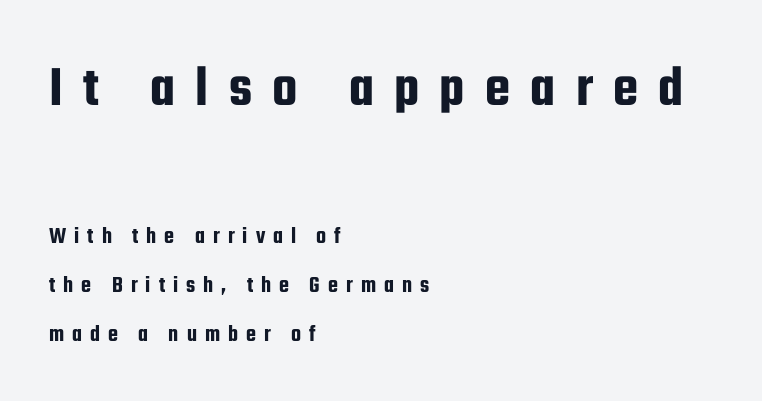
This sample uses expanded letter spacing, leaving extra air between glyphs. Successive baselines arrive slowly, with a big drop between each. A typesetter would call this proportional, since set widths differ per character. Two sizes are in play, and the larger belongs to the first block. Typeset ragged right — the left edge is the straight one.
